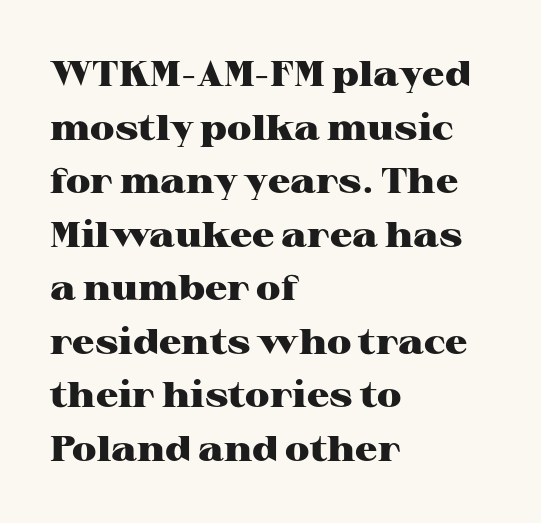
{"serif": "yes", "italic": "no", "bold": "yes", "weight": "heavy", "width": "wide", "stroke_contrast": "high", "x_height": "medium", "monospaced": "no", "underline": "no", "align": "left", "line_spacing": "normal", "line_spacing_ratio": 1.53, "letter_spacing": "normal", "letter_spacing_em": 0.0, "glyph_px": 35}
